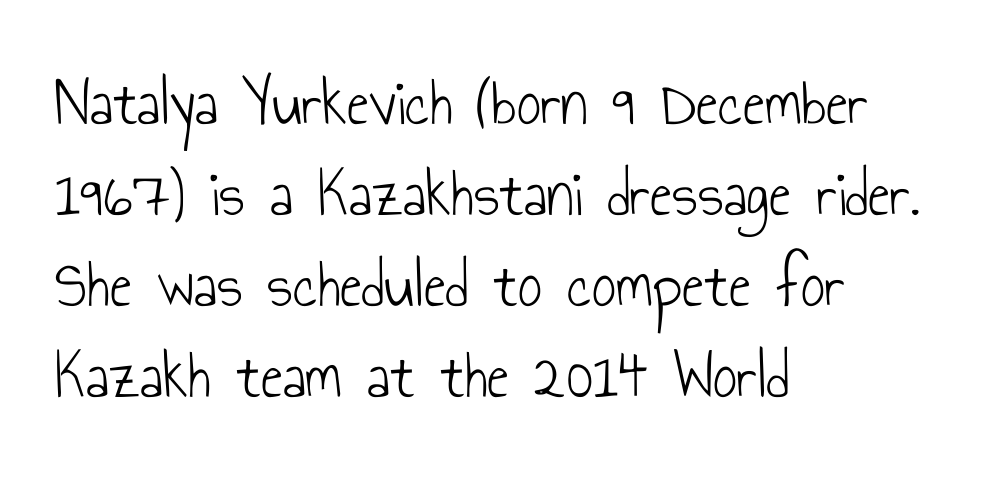
The type sits square on the baseline with zero lean. This sample has the flowing, uneven cadence of proportional lettering. Visually the block forms a straight wall on the left and a jagged coastline on the right. What's the leading like? Ordinary, nothing unusual. Honestly, there is no underline to notice here at all. Is the letter spacing exaggerated? No — it looks like the ordinary default.
